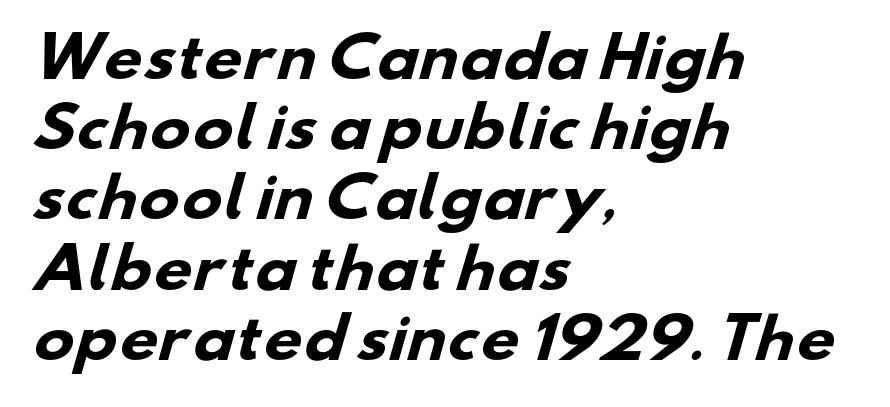
The image shows 54 px heavy, wide sans-serif type; set left-aligned, normal line spacing (1.3x), normal letter spacing, not underlined; low stroke contrast and a small x-height.
